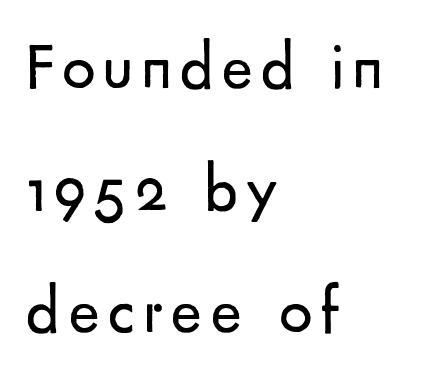
{"serif": "no", "italic": "no", "bold": "no", "weight": "regular", "width": "normal", "stroke_contrast": "low", "x_height": "small", "monospaced": "no", "underline": "no", "align": "left", "line_spacing_ratio": 1.85, "glyph_px": 66}
